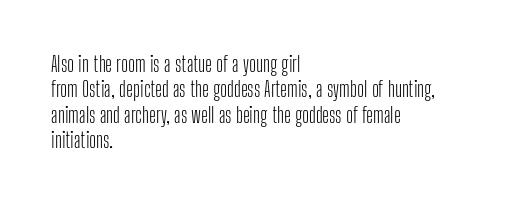
A bare baseline throughout the passage. Line beginnings align vertically; line endings do not. This sample uses plain, unmodified letter spacing. Posture: straight, roman, zero tilt. Is this a heavy cut? Hardly; it is regular or lighter.
